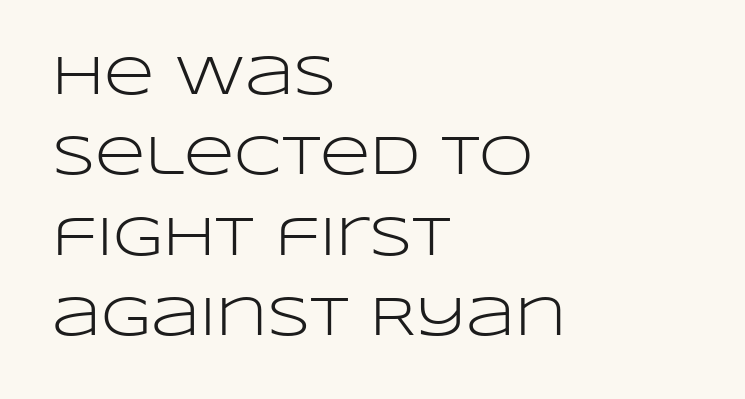
{"serif": "no", "italic": "no", "bold": "no", "weight": "light", "width": "wide", "stroke_contrast": "low", "x_height": "large", "monospaced": "no", "underline": "no", "align": "left", "line_spacing": "normal", "line_spacing_ratio": 1.46, "letter_spacing": "normal", "letter_spacing_em": 0.0, "glyph_px": 55}
